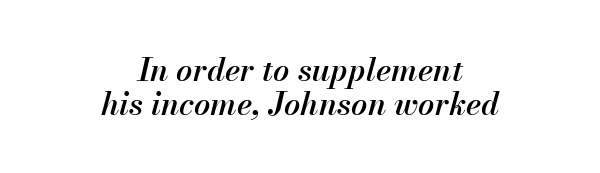
Q: Is the text bold? A: Semi-bold.
Q: Is the text italic (slanted)? A: Yes, it leans right by about 13 degrees.
Q: Is the text underlined? A: No.
Q: How is the paragraph aligned? A: Centered.
Q: Is the spacing between letters normal or unusually wide? A: Normal.
Q: Is the spacing between lines tight, normal or loose? A: Tight.
Q: Width (condensed, normal, or wide)? A: Normal.
Q: Stroke contrast? A: Medium.
Q: x-height? A: Small.
Q: Monospaced? A: No.
